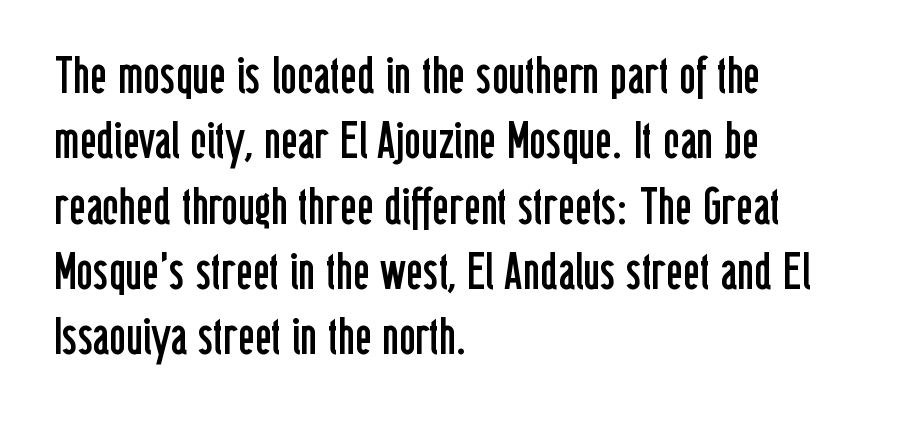
The image shows 51 px regular-weight, condensed sans-serif type, upright; set left-aligned, normal line spacing (1.28x), normal letter spacing, not underlined; low stroke contrast and a medium x-height.
